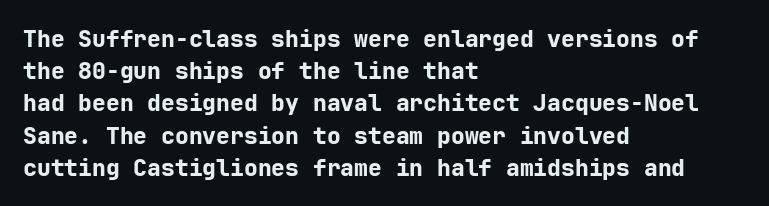
Teacher's note: observe the even left margin — that is flush-left alignment. Tracking here is standard; glyphs follow each other at the usual distance. Horizontal bands of white between lines are of average thickness. Is the type bold? Yes — the strokes are clearly thick and heavy. This is the regular roman posture of the typeface.
